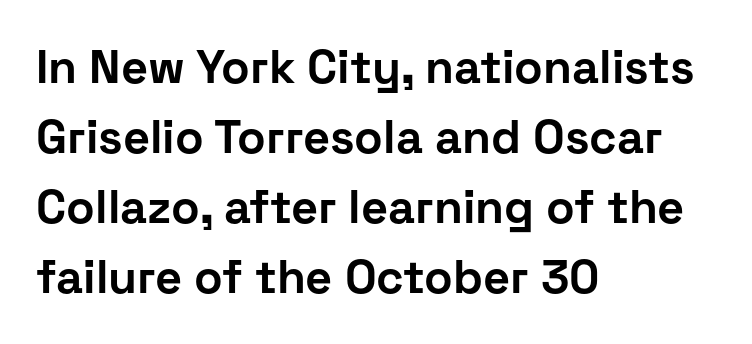
Q: Is the text bold? A: Yes.
Q: Is the text italic (slanted)? A: No, it is upright.
Q: Is the typeface a serif or a sans-serif typeface? A: Sans-serif.
Q: Is the text underlined? A: No.
Q: How is the paragraph aligned? A: Left-aligned.
Q: Is the spacing between letters normal or unusually wide? A: Normal.
Q: Is the spacing between lines tight, normal or loose? A: Normal.
Q: Width (condensed, normal, or wide)? A: Normal.
Q: Stroke contrast? A: Low.
Q: x-height? A: Medium.
Q: Monospaced? A: No.
